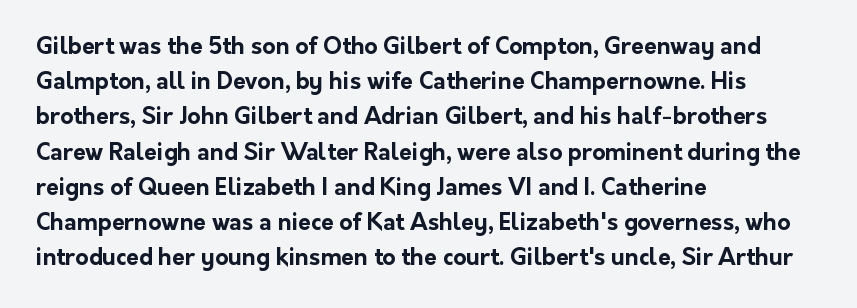
Each new line begins a customary step beneath the previous one. This rendering leaves character spacing at its baseline value. The lettering stays uniformly vertical, giving the passage a roman look. This rendering features lettering with no underline. A student would call this left alignment; a typographer would say flush left, rag right. Is the type bold? Yes — the strokes are clearly thick and heavy.
